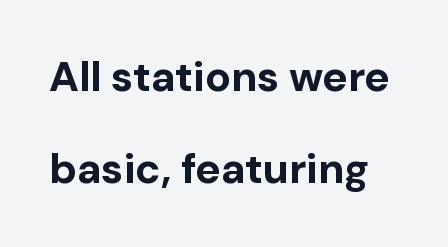
Q: Is the text bold? A: Yes.
Q: Is the text italic (slanted)? A: No, it is upright.
Q: Is the typeface a serif or a sans-serif typeface? A: Sans-serif.
Q: Is the text underlined? A: No.
Q: Is the spacing between letters normal or unusually wide? A: Normal.
Q: Is the spacing between lines tight, normal or loose? A: Loose.
Q: Width (condensed, normal, or wide)? A: Normal.
Q: Stroke contrast? A: Low.
Q: x-height? A: Medium.
Q: Monospaced? A: No.
